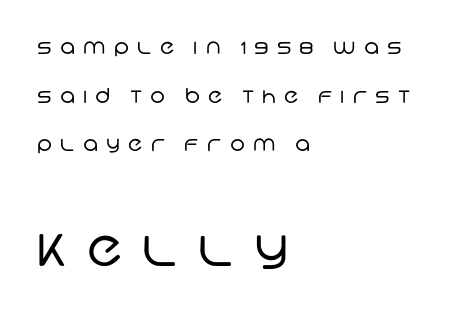
Q: Is the text bold? A: No.
Q: Is the typeface a serif or a sans-serif typeface? A: Sans-serif.
Q: Is the text underlined? A: No.
Q: How is the paragraph aligned? A: Left-aligned.
Q: Is the spacing between letters normal or unusually wide? A: Unusually wide.
Q: Is the spacing between lines tight, normal or loose? A: Loose.
Q: Which block of text is set in a larger size, the first (top) or the second (bottom)? A: The second (bottom) one.
Q: Width (condensed, normal, or wide)? A: Normal.
Q: Stroke contrast? A: Low.
Q: x-height? A: Large.
Q: Monospaced? A: No.
